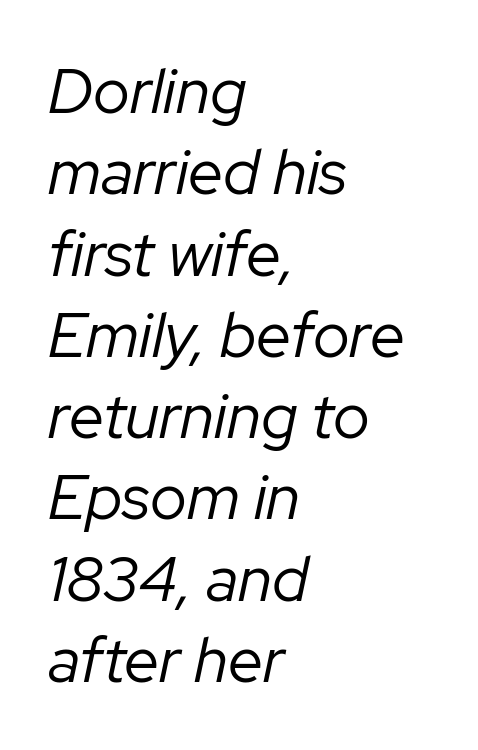
The image shows 63 px regular-weight type, italic (leaning right); set left-aligned, normal line spacing (1.29x), normal letter spacing, not underlined; low stroke contrast and a medium x-height.
